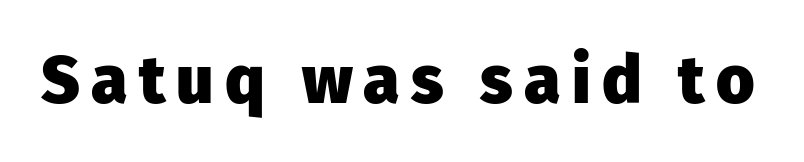
Q: Is the text bold? A: Yes.
Q: Is the text italic (slanted)? A: No, it is upright.
Q: Is the typeface a serif or a sans-serif typeface? A: Sans-serif.
Q: Is the text underlined? A: No.
Q: Width (condensed, normal, or wide)? A: Normal.
Q: Stroke contrast? A: Low.
Q: x-height? A: Medium.
Q: Monospaced? A: No.
